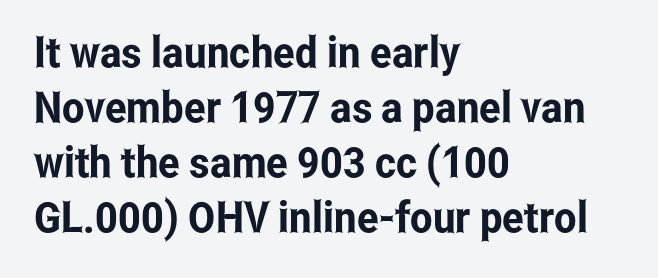
The image shows 43 px condensed sans-serif type, upright; set left-aligned, normal line spacing (1.28x), normal letter spacing, not underlined; low stroke contrast and a medium x-height.
